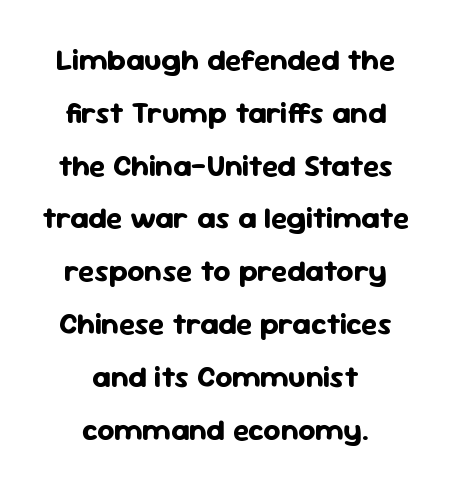
Q: Is the text bold? A: Yes.
Q: Is the text italic (slanted)? A: No, it is upright.
Q: Is the typeface a serif or a sans-serif typeface? A: Sans-serif.
Q: Is the text underlined? A: No.
Q: How is the paragraph aligned? A: Centered.
Q: Is the spacing between letters normal or unusually wide? A: Normal.
Q: Width (condensed, normal, or wide)? A: Normal.
Q: Stroke contrast? A: Low.
Q: x-height? A: Medium.
Q: Monospaced? A: No.
